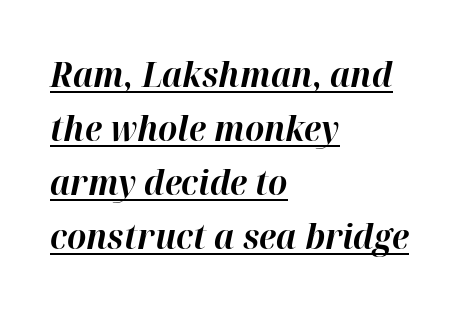
Q: Is the text bold? A: Yes.
Q: Is the text italic (slanted)? A: Yes, it leans right by about 12 degrees.
Q: Is the text underlined? A: Yes.
Q: How is the paragraph aligned? A: Left-aligned.
Q: Is the spacing between letters normal or unusually wide? A: Normal.
Q: Is the spacing between lines tight, normal or loose? A: Normal.
Q: Width (condensed, normal, or wide)? A: Normal.
Q: Stroke contrast? A: High.
Q: x-height? A: Medium.
Q: Monospaced? A: No.
